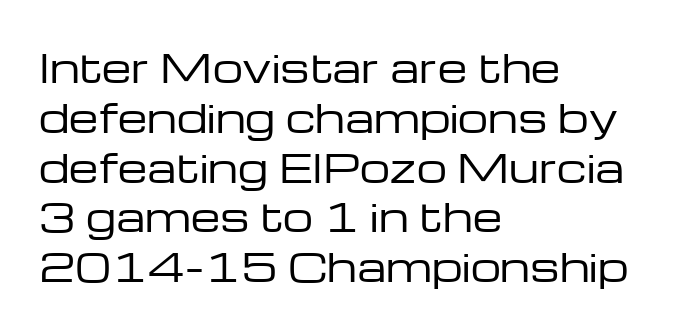
Q: Is the text bold? A: No.
Q: Is the text italic (slanted)? A: No, it is upright.
Q: Is the typeface a serif or a sans-serif typeface? A: Sans-serif.
Q: Is the text underlined? A: No.
Q: How is the paragraph aligned? A: Left-aligned.
Q: Is the spacing between letters normal or unusually wide? A: Normal.
Q: Is the spacing between lines tight, normal or loose? A: Normal.
Q: Width (condensed, normal, or wide)? A: Wide.
Q: Stroke contrast? A: Low.
Q: x-height? A: Medium.
Q: Monospaced? A: No.
